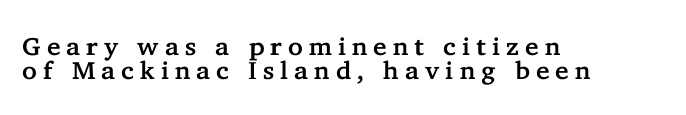
{"italic": "no", "underline": "no", "align": "left", "line_spacing": "tight", "line_spacing_ratio": 0.98, "letter_spacing": "wide", "letter_spacing_em": 0.24, "glyph_px": 25}
